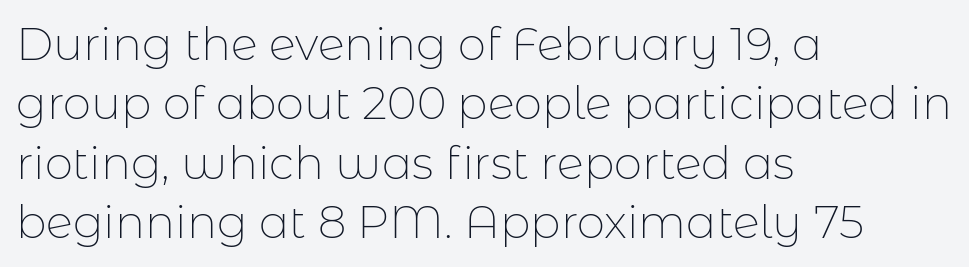
Q: Is the text bold? A: No.
Q: Is the text italic (slanted)? A: No, it is upright.
Q: Is the typeface a serif or a sans-serif typeface? A: Sans-serif.
Q: Is the text underlined? A: No.
Q: How is the paragraph aligned? A: Left-aligned.
Q: Is the spacing between letters normal or unusually wide? A: Normal.
Q: Is the spacing between lines tight, normal or loose? A: Normal.
Q: Width (condensed, normal, or wide)? A: Normal.
Q: Stroke contrast? A: Low.
Q: x-height? A: Medium.
Q: Monospaced? A: No.
